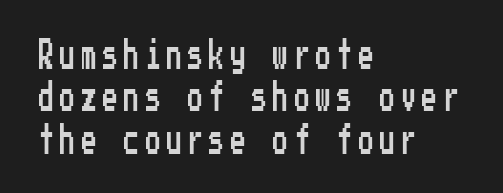
{"serif": "no", "italic": "no", "width": "condensed", "stroke_contrast": "low", "x_height": "medium", "underline": "no", "align": "left", "line_spacing": "normal", "line_spacing_ratio": 1.41, "letter_spacing": "wide", "letter_spacing_em": 0.21, "glyph_px": 30}
